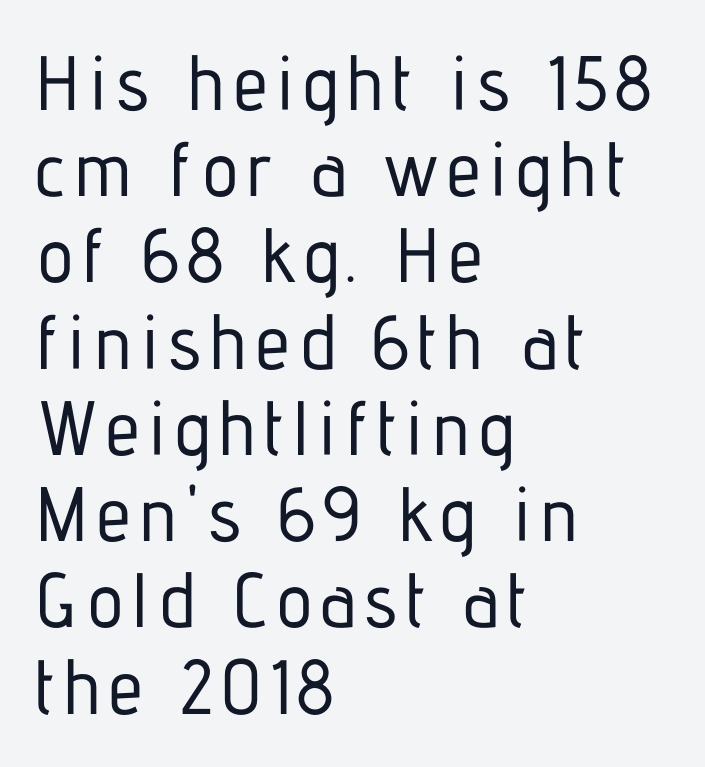
The image shows 77 px condensed sans-serif type, upright; set left-aligned, tight line spacing (1.12x), not underlined; low stroke contrast and a medium x-height.
